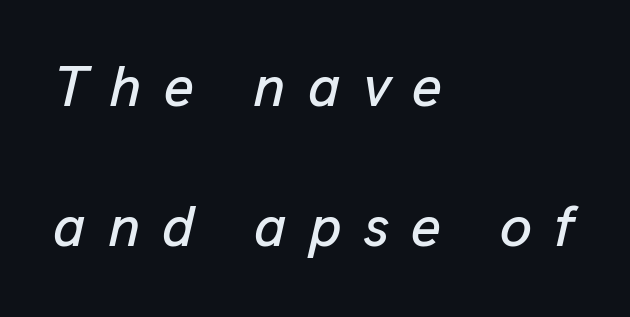
Q: Is the text italic (slanted)? A: Yes, it leans right by about 13 degrees.
Q: Is the text underlined? A: No.
Q: How is the paragraph aligned? A: Left-aligned.
Q: Is the spacing between letters normal or unusually wide? A: Unusually wide.
Q: Is the spacing between lines tight, normal or loose? A: Loose.
Q: Width (condensed, normal, or wide)? A: Normal.
Q: Stroke contrast? A: Low.
Q: x-height? A: Medium.
Q: Monospaced? A: No.
